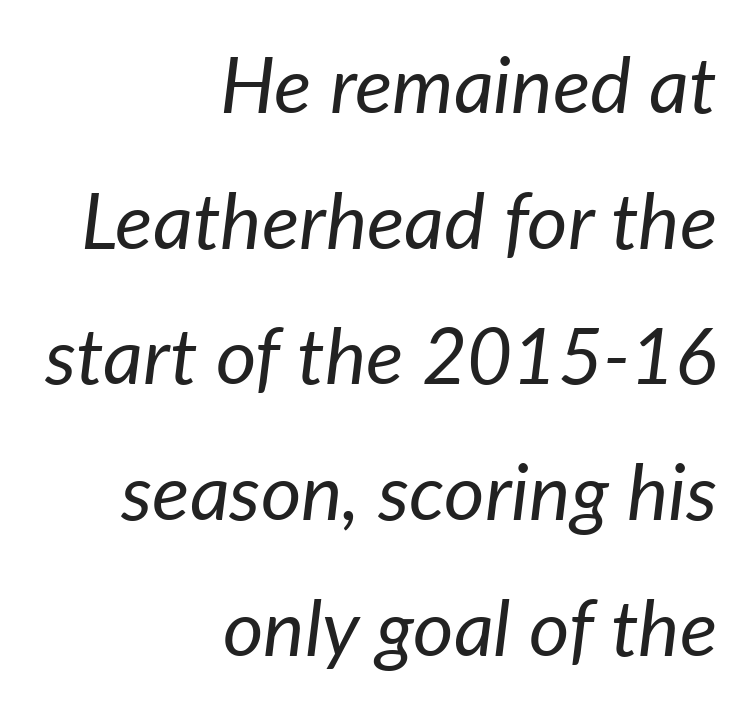
Typeset ragged left — the right edge is the straight one. Spacing verdict: proportional, widths tailored to each character. Clear beneath every line of the passage. Characters follow at the spacing the type designer built in.
